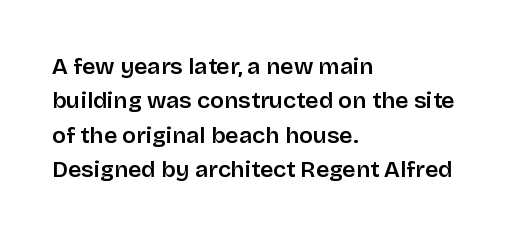
{"italic": "no", "bold": "semi", "underline": "no", "align": "left", "line_spacing": "normal", "line_spacing_ratio": 1.5, "letter_spacing": "normal", "letter_spacing_em": 0.0, "glyph_px": 23}
